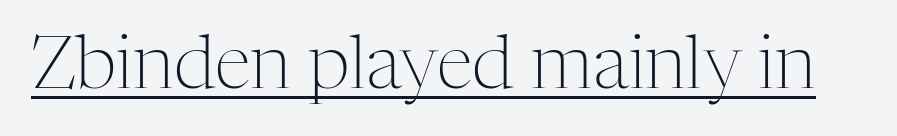
The image shows 73 px light serif type, upright; set normal letter spacing, underlined; medium stroke contrast and a medium x-height.
